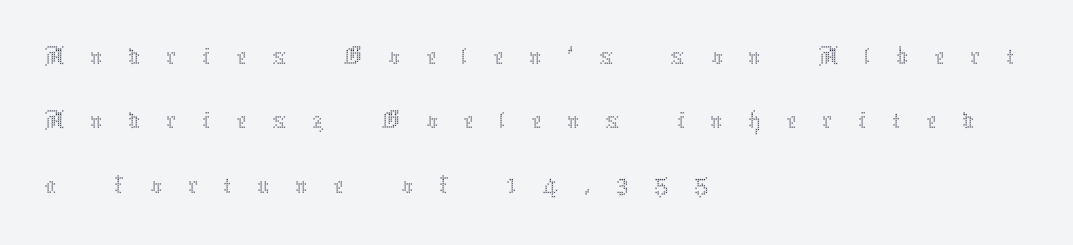
The image shows 58 px thin type, upright; set left-aligned, tight line spacing (1.11x), unusually wide letter spacing (+0.44 em), not underlined; medium stroke contrast and a medium x-height.
